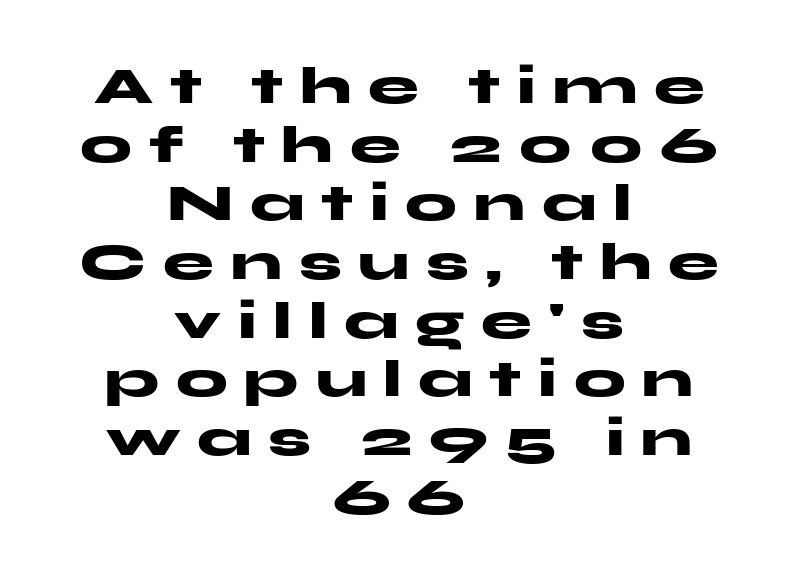
The image shows 51 px heavy, wide sans-serif type, upright; set centered, tight line spacing (1.15x), unusually wide letter spacing (+0.33 em), not underlined; medium stroke contrast and a medium x-height.
